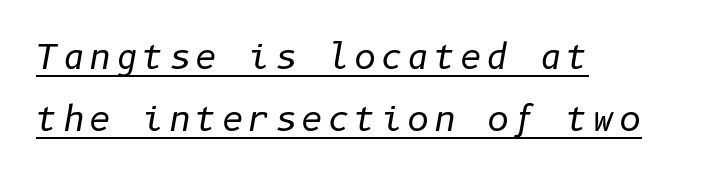
Q: Is the text bold? A: No.
Q: Is the text italic (slanted)? A: Yes, it leans right by about 10 degrees.
Q: Is the text underlined? A: Yes.
Q: How is the paragraph aligned? A: Left-aligned.
Q: Width (condensed, normal, or wide)? A: Normal.
Q: Stroke contrast? A: Low.
Q: x-height? A: Medium.
